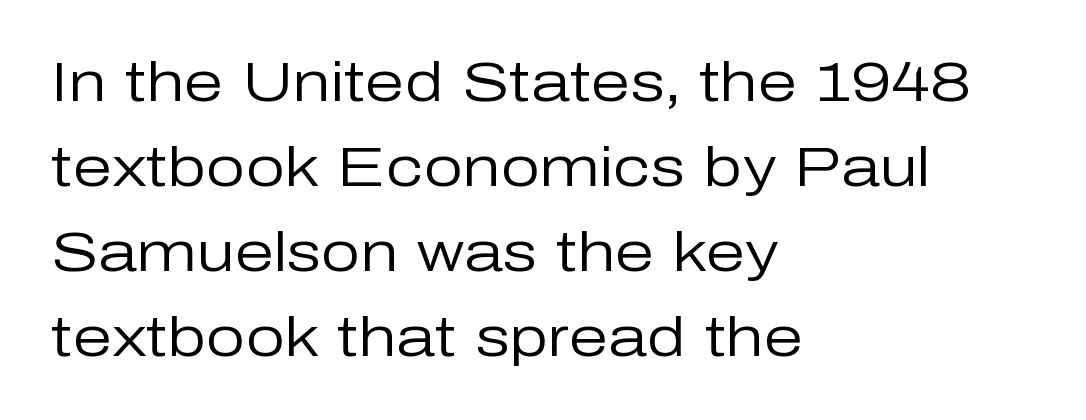
Q: Is the text bold? A: No.
Q: Is the text italic (slanted)? A: No, it is upright.
Q: Is the typeface a serif or a sans-serif typeface? A: Sans-serif.
Q: Is the text underlined? A: No.
Q: How is the paragraph aligned? A: Left-aligned.
Q: Is the spacing between letters normal or unusually wide? A: Normal.
Q: Is the spacing between lines tight, normal or loose? A: Normal.
Q: Width (condensed, normal, or wide)? A: Normal.
Q: Stroke contrast? A: Low.
Q: x-height? A: Medium.
Q: Monospaced? A: No.
